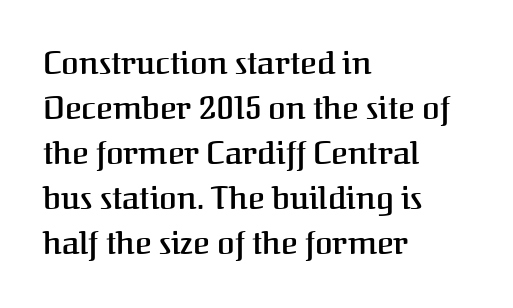
Vertical strokes here are truly vertical. What weight is shown? A semibold, between regular and bold. The compositor pushed each line to the left boundary. Character widths vary here, with narrow letters taking less room than wide ones.
